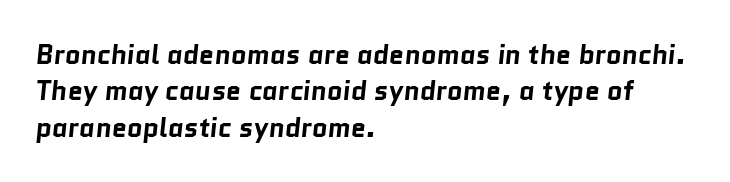
Q: Is the text bold? A: Yes.
Q: Is the text underlined? A: No.
Q: How is the paragraph aligned? A: Left-aligned.
Q: Is the spacing between letters normal or unusually wide? A: Normal.
Q: Is the spacing between lines tight, normal or loose? A: Normal.
